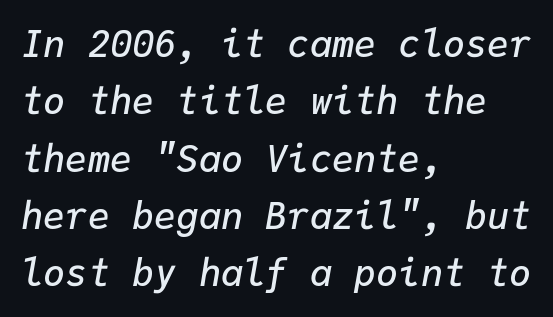
Is this a fixed-width face? Yes — each glyph sits in an identical cell. The foot of each line stays bare and open. This is the in-between weight designers call semibold or demi. Observe the lean: these are italic letterforms. Teacher's note: observe the even left margin — that is flush-left alignment. Students, observe: this is what conventionally led text looks like.
